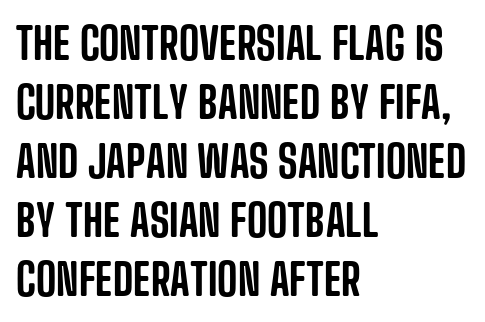
The font's upright variant was chosen for this text. Beneath every word, the page is bare. Spacing verdict: proportional, widths tailored to each character. The ragged edge is on the right, which tells us the setting is flush left. This rendering employs a face without finishing strokes, i.e., a sans-serif.
